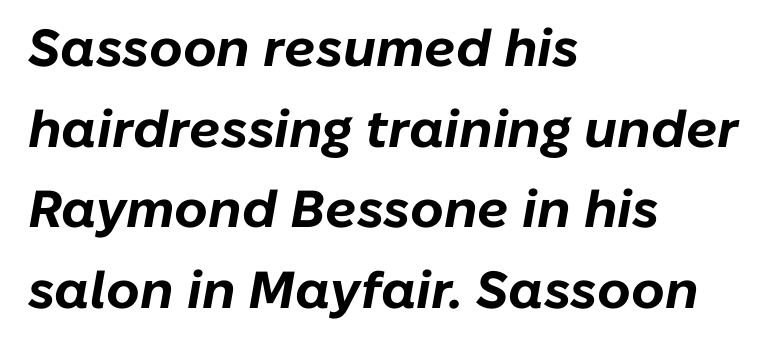
Q: Is the text bold? A: Yes.
Q: Is the text italic (slanted)? A: Yes, it leans right by about 10 degrees.
Q: Is the text underlined? A: No.
Q: How is the paragraph aligned? A: Left-aligned.
Q: Is the spacing between letters normal or unusually wide? A: Normal.
Q: Is the spacing between lines tight, normal or loose? A: Normal.
Q: Width (condensed, normal, or wide)? A: Normal.
Q: Stroke contrast? A: Low.
Q: x-height? A: Medium.
Q: Monospaced? A: No.
